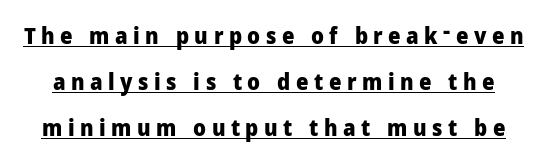
The image shows 22 px bold type, upright; set loose line spacing (2.09x), unusually wide letter spacing (+0.25 em), underlined.
